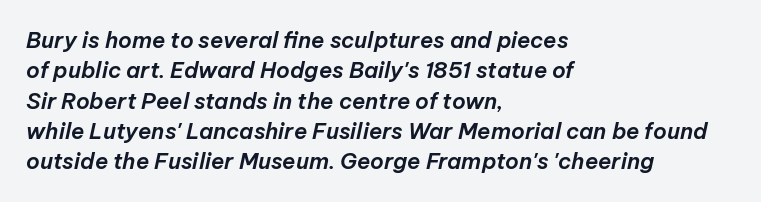
The image shows 22 px text type, italic (leaning right); set left-aligned, normal line spacing (1.38x), normal letter spacing, not underlined.
